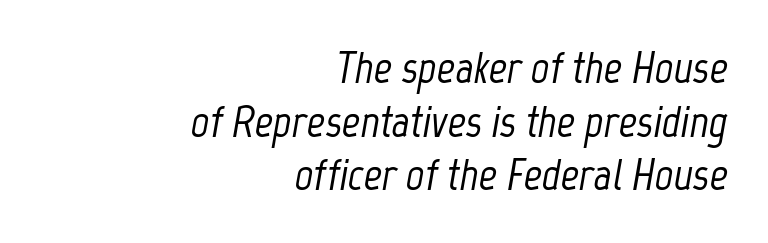
The image shows 45 px condensed type, italic (leaning right); set right-aligned, line spacing 1.19x, normal letter spacing, not underlined; low stroke contrast and a medium x-height.
